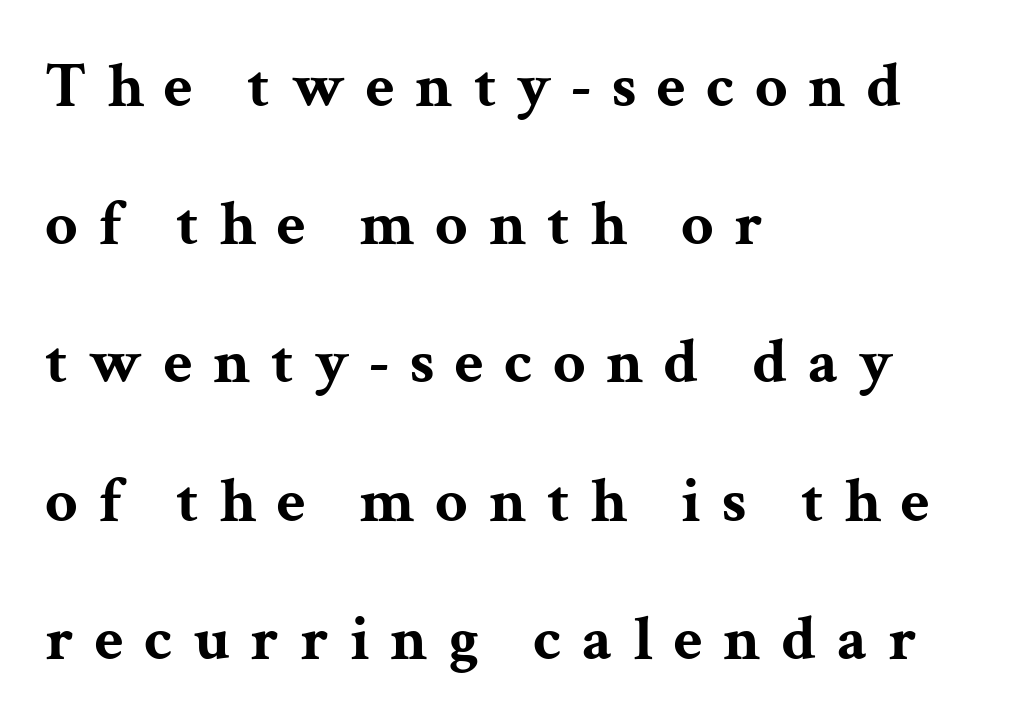
The image shows 64 px bold, wide serif type, upright; set left-aligned, loose line spacing (2.16x), unusually wide letter spacing (+0.32 em), not underlined; medium stroke contrast and a medium x-height.
